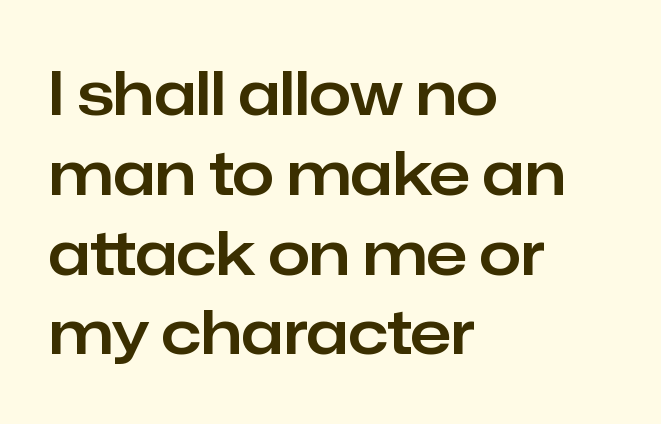
{"serif": "no", "italic": "no", "width": "normal", "stroke_contrast": "low", "x_height": "medium", "monospaced": "no", "underline": "no", "align": "left", "line_spacing": "normal", "line_spacing_ratio": 1.33, "letter_spacing": "normal", "letter_spacing_em": 0.0, "glyph_px": 60}
